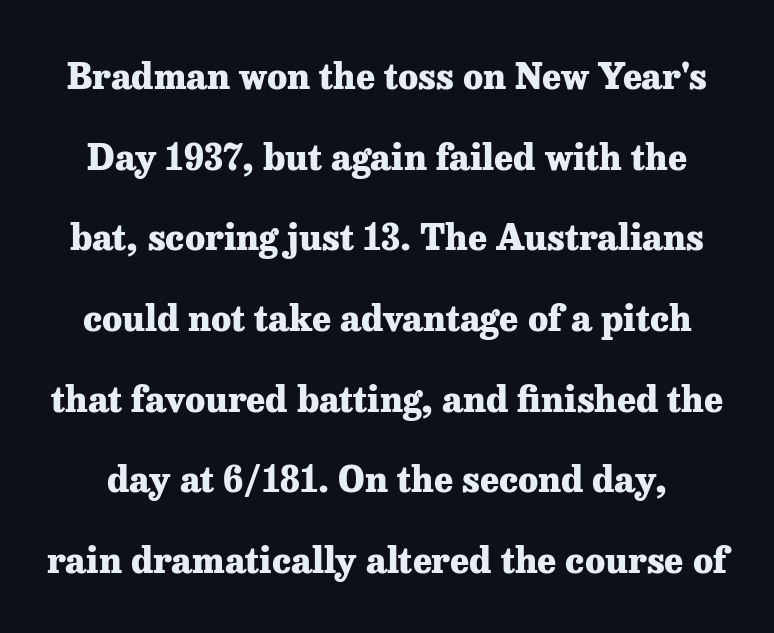
The image shows 36 px heavy serif type, upright; set loose line spacing (2.24x), normal letter spacing, not underlined; low stroke contrast and a medium x-height.
